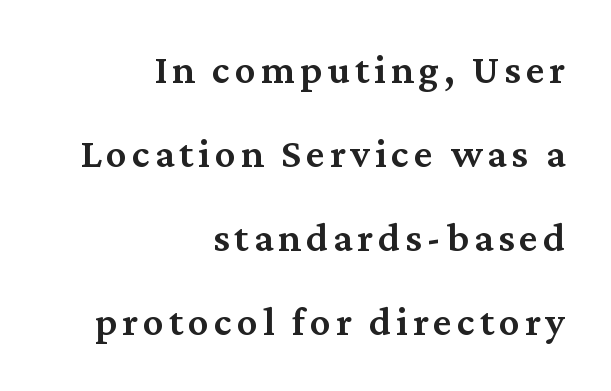
{"serif": "yes", "italic": "no", "bold": "semi", "weight": "semibold", "width": "normal", "stroke_contrast": "medium", "x_height": "medium", "monospaced": "no", "underline": "no", "align": "right", "line_spacing": "loose", "line_spacing_ratio": 2.05, "glyph_px": 41}
